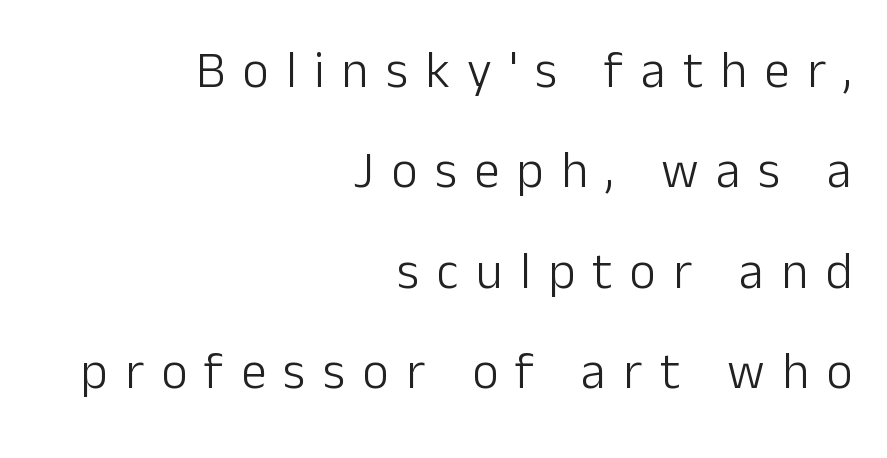
The image shows 51 px light sans-serif type, upright; set right-aligned, loose line spacing (1.97x), unusually wide letter spacing (+0.34 em), not underlined; low stroke contrast and a medium x-height.
